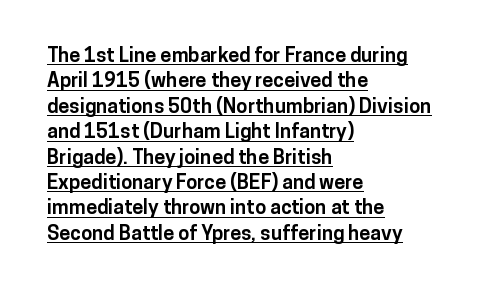
The image shows 20 px bold type, upright; set left-aligned, normal line spacing (1.27x), normal letter spacing, underlined.
